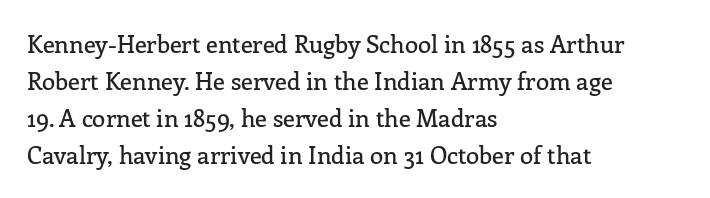
The image shows 24 px text type, upright; set left-aligned, normal line spacing (1.54x), normal letter spacing, not underlined.
